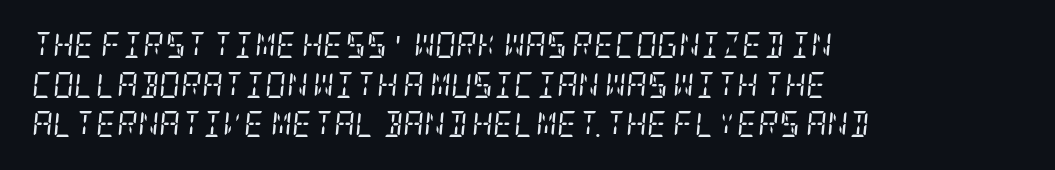
The image shows 26 px text type, italic (leaning right); set left-aligned, normal line spacing (1.52x), normal letter spacing, not underlined.
